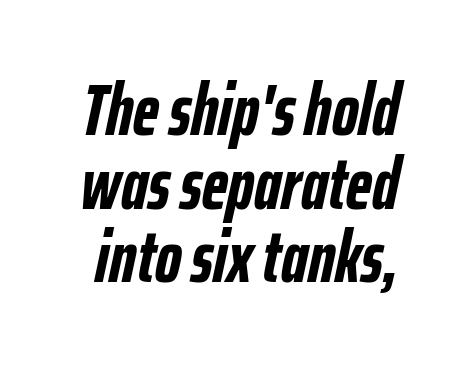
The image shows 73 px semibold, condensed type, italic (leaning right); set tight line spacing (1.01x), normal letter spacing, not underlined; low stroke contrast and a medium x-height.
